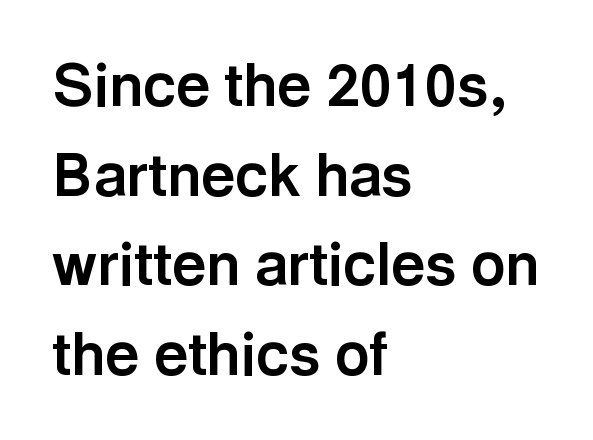
Q: Is the text bold? A: Yes.
Q: Is the text italic (slanted)? A: No, it is upright.
Q: Is the typeface a serif or a sans-serif typeface? A: Sans-serif.
Q: Is the text underlined? A: No.
Q: How is the paragraph aligned? A: Left-aligned.
Q: Is the spacing between letters normal or unusually wide? A: Normal.
Q: Is the spacing between lines tight, normal or loose? A: Normal.
Q: Width (condensed, normal, or wide)? A: Normal.
Q: x-height? A: Medium.
Q: Monospaced? A: No.
